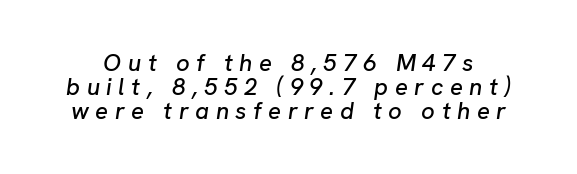
{"italic": "yes", "lean": "right", "slant_degrees": 8, "underline": "no", "line_spacing": "tight", "line_spacing_ratio": 0.99, "letter_spacing": "wide", "letter_spacing_em": 0.27, "glyph_px": 24}
